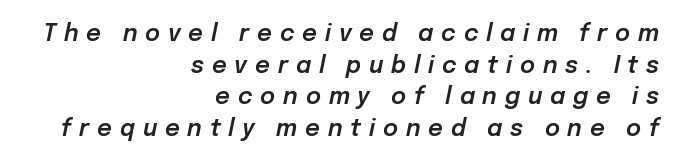
Q: Is the text italic (slanted)? A: Yes, it leans right by about 12 degrees.
Q: Is the text underlined? A: No.
Q: How is the paragraph aligned? A: Right-aligned.
Q: Is the spacing between letters normal or unusually wide? A: Unusually wide.
Q: Is the spacing between lines tight, normal or loose? A: Normal.
